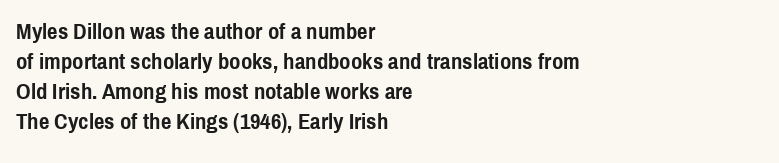
The image shows 23 px bold type, upright; set left-aligned, normal line spacing (1.3x), normal letter spacing, not underlined.
